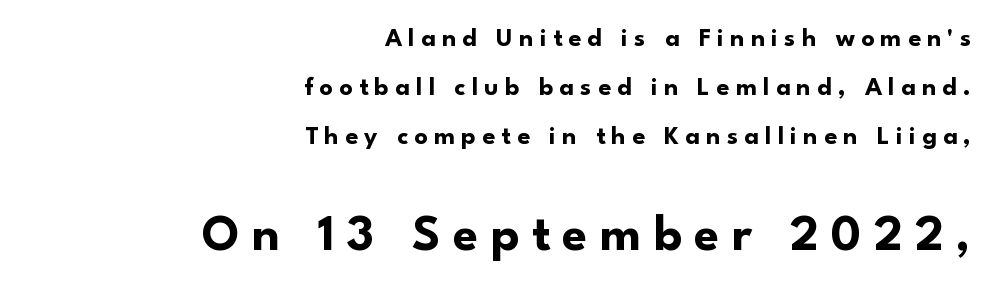
A typesetter would label this face a sans. The baseline area is clear. In CSS terms this would be text-align: right. Set as a true bold cut, around the 700 mark. The rendering uses natural spacing where letterforms have individual widths. Upright lettering throughout.
